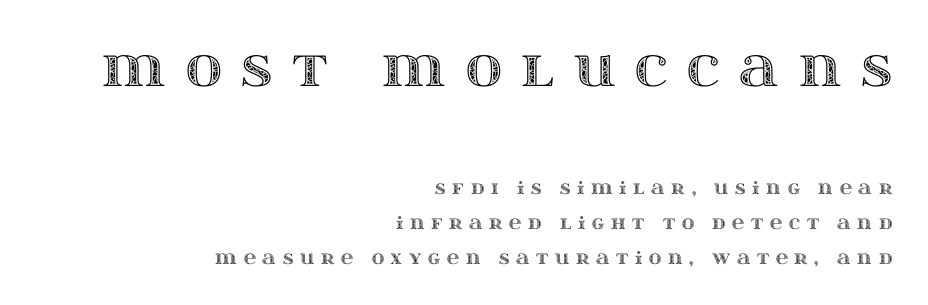
The face used here is proportionally spaced, like ordinary book or web type. Unlike italic type, these characters show no tilt at all. Baseline-to-baseline distance is far greater than the letter height. Tracking value appears strongly positive — letters spread wide.
